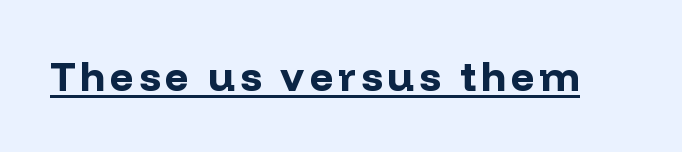
Spacing verdict: proportional, widths tailored to each character. Is the type bold? Yes — the strokes are clearly thick and heavy. Notice how a bar underscores the lettering throughout. Notice how the stems are strictly vertical — no italics here. This is sans-serif lettering, the kind often seen on screens and signage.
